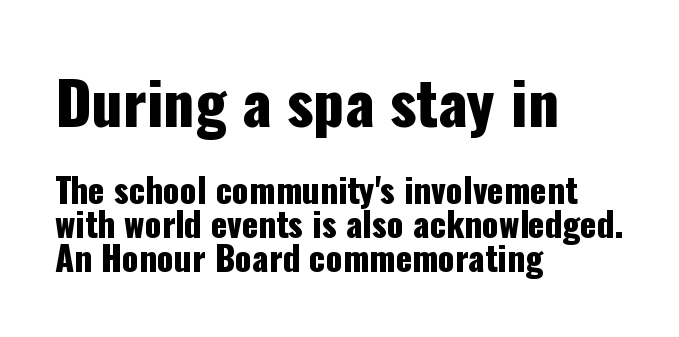
Summary of vertical rhythm: compact, with narrow interline spacing. The font family rendered here belongs to the sans-serif group. The earlier block is typeset at a bigger size than the later block. The string is rendered with underlining switched off. A typesetter would call this proportional, since set widths differ per character. The rendering anchors every line to the left-hand side.
